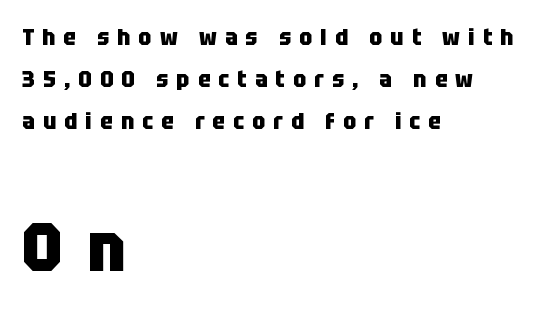
Q: Is the text bold? A: Yes.
Q: Is the text italic (slanted)? A: No, it is upright.
Q: Is the typeface a serif or a sans-serif typeface? A: Sans-serif.
Q: Is the text underlined? A: No.
Q: How is the paragraph aligned? A: Left-aligned.
Q: Is the spacing between letters normal or unusually wide? A: Unusually wide.
Q: Which block of text is set in a larger size, the first (top) or the second (bottom)? A: The second (bottom) one.
Q: Width (condensed, normal, or wide)? A: Condensed.
Q: Stroke contrast? A: Low.
Q: x-height? A: Large.
Q: Monospaced? A: No.
